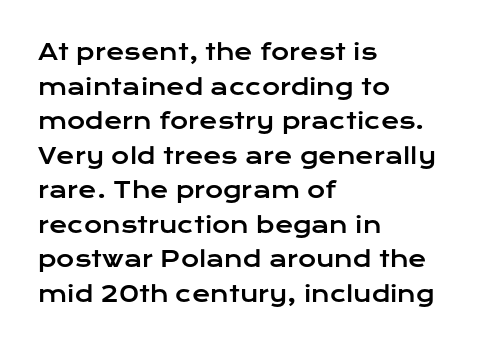
The setting favours the left margin, as ordinary paragraphs usually do. The letters stand straight up with perfectly vertical stems. Baseline-to-baseline distance is the conventional proportion of letter height. Beneath every word, the page is bare. Is the letter spacing exaggerated? No — it looks like the ordinary default.
